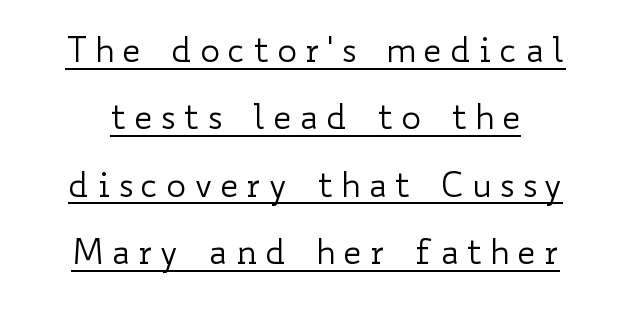
{"italic": "no", "bold": "no", "weight": "regular", "width": "wide", "stroke_contrast": "low", "x_height": "small", "monospaced": "no", "underline": "yes", "line_spacing": "loose", "line_spacing_ratio": 1.98, "letter_spacing": "wide", "letter_spacing_em": 0.21, "glyph_px": 34}
